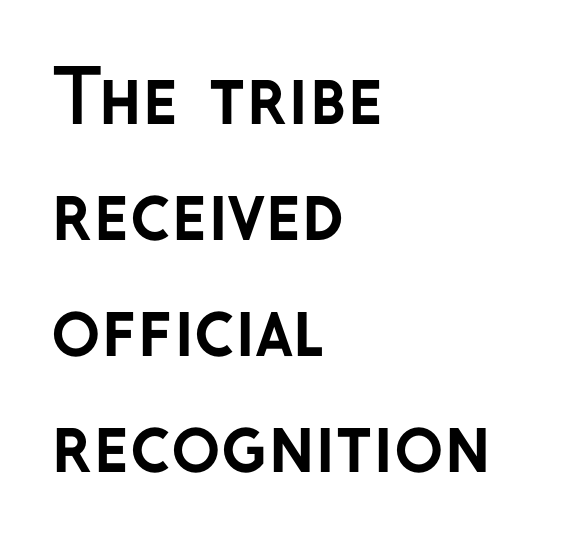
Casual observation: everything's shoved over to the left. Just letters on the line, the space beneath them empty. Do the letters lean? They stand straight. Type style note: lacks serifs.
